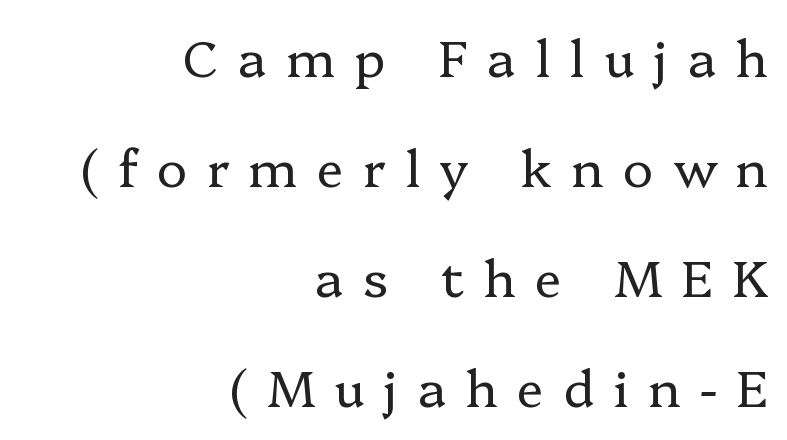
The image shows 51 px regular-weight serif type, upright; set right-aligned, loose line spacing (2.16x), unusually wide letter spacing (+0.38 em), not underlined; low stroke contrast and a medium x-height.
